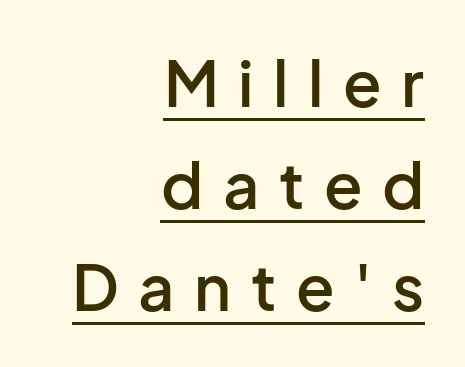
Substantial extra tracking has been applied to these lines. What weight is shown? A semibold, between regular and bold. The block of text has a typical density, with ordinary space between rows. Nothing sits at the stroke ends, so this counts as sans-serif.
